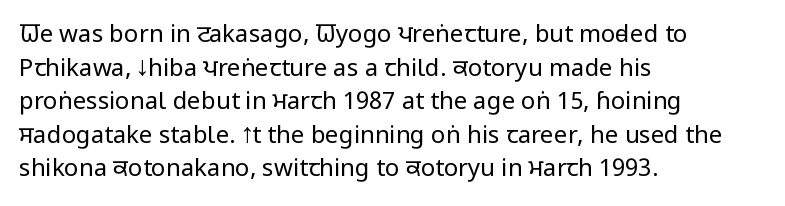
{"italic": "no", "bold": "no", "underline": "no", "align": "left", "line_spacing": "normal", "line_spacing_ratio": 1.4, "letter_spacing": "normal", "letter_spacing_em": 0.0, "glyph_px": 24}
